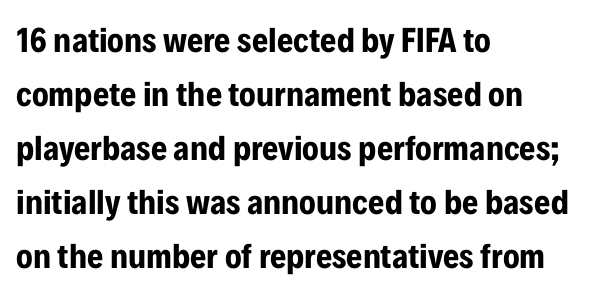
{"serif": "no", "italic": "no", "bold": "yes", "weight": "bold", "width": "condensed", "stroke_contrast": "low", "x_height": "medium", "monospaced": "no", "underline": "no", "align": "left", "line_spacing": "normal", "line_spacing_ratio": 1.54, "letter_spacing": "normal", "letter_spacing_em": 0.0, "glyph_px": 35}
